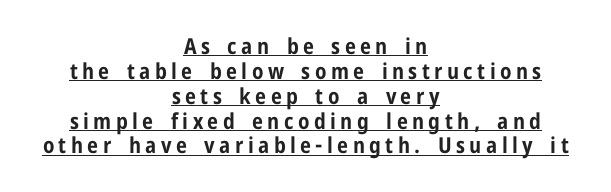
Q: Is the text bold? A: Yes.
Q: Is the text italic (slanted)? A: No, it is upright.
Q: Is the text underlined? A: Yes.
Q: How is the paragraph aligned? A: Centered.
Q: Is the spacing between letters normal or unusually wide? A: Unusually wide.
Q: Is the spacing between lines tight, normal or loose? A: Tight.
